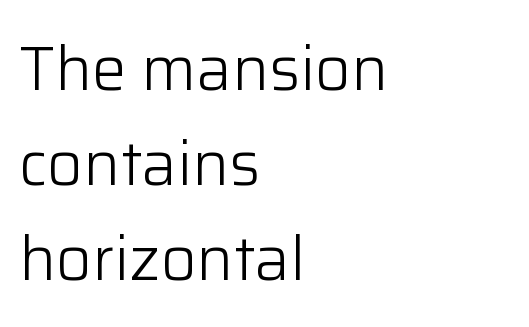
The image shows 62 px light sans-serif type, upright; set left-aligned, normal line spacing (1.53x), normal letter spacing, not underlined; low stroke contrast and a medium x-height.
